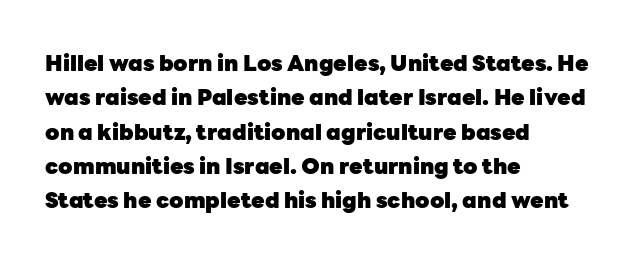
The image shows 22 px bold type, upright; set left-aligned, normal line spacing (1.56x), normal letter spacing, not underlined.
